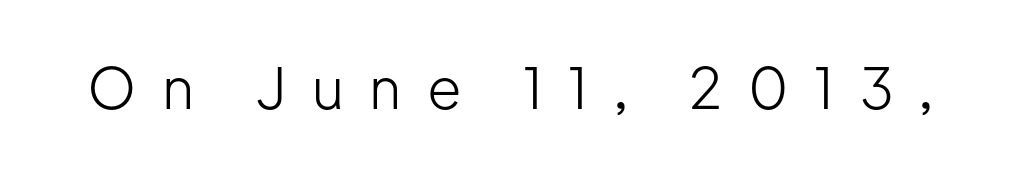
Q: Is the text bold? A: No.
Q: Is the text italic (slanted)? A: No, it is upright.
Q: Is the typeface a serif or a sans-serif typeface? A: Sans-serif.
Q: Is the text underlined? A: No.
Q: Is the spacing between letters normal or unusually wide? A: Unusually wide.
Q: Width (condensed, normal, or wide)? A: Normal.
Q: Stroke contrast? A: Low.
Q: x-height? A: Medium.
Q: Monospaced? A: No.
